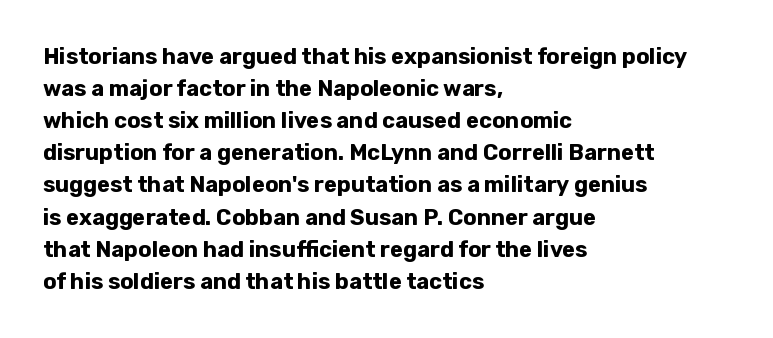
These lines were composed using upright roman letters. Bare-footed words on every line. The vertical gap from one line to the next is medium. Leftover space on each line is placed entirely after the last word. The line texture is even and compact thanks to regular tracking.
